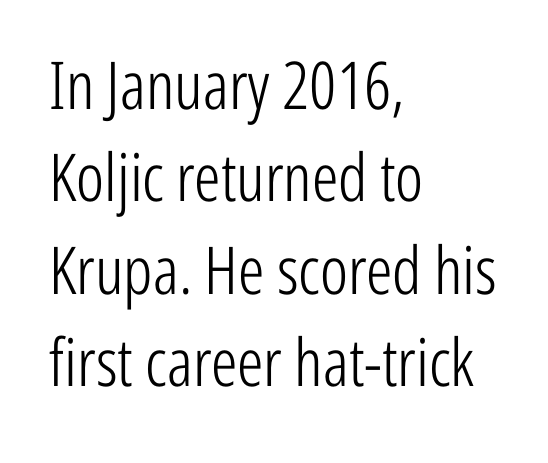
Q: Is the text bold? A: No.
Q: Is the text italic (slanted)? A: No, it is upright.
Q: Is the typeface a serif or a sans-serif typeface? A: Sans-serif.
Q: Is the text underlined? A: No.
Q: How is the paragraph aligned? A: Left-aligned.
Q: Is the spacing between letters normal or unusually wide? A: Normal.
Q: Is the spacing between lines tight, normal or loose? A: Normal.
Q: Width (condensed, normal, or wide)? A: Condensed.
Q: Stroke contrast? A: Low.
Q: x-height? A: Medium.
Q: Monospaced? A: No.
